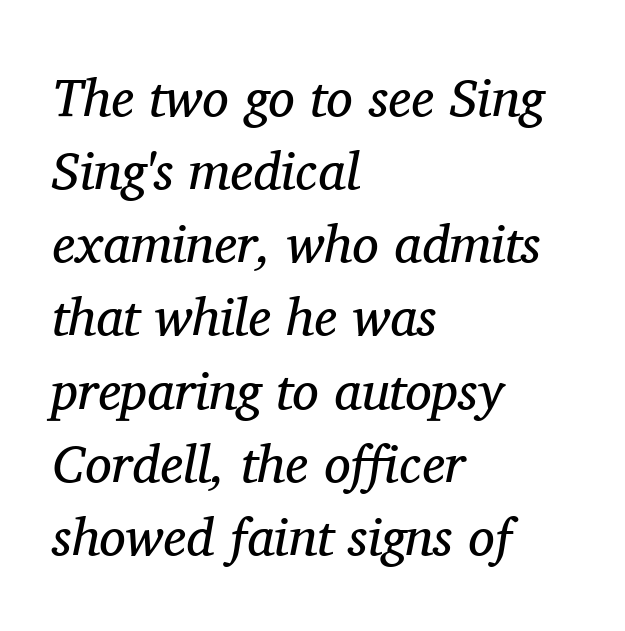
The glyphs are unaccompanied by any horizontal stroke below them. Does the lettering tilt? It does — this is italic. Spacing verdict: proportional, widths tailored to each character. The face looks like a standard text weight, possibly lighter. Observe the ordinary spacing: letters are neighbours, not strangers. Normally led — the rows are evenly, conventionally spaced.
